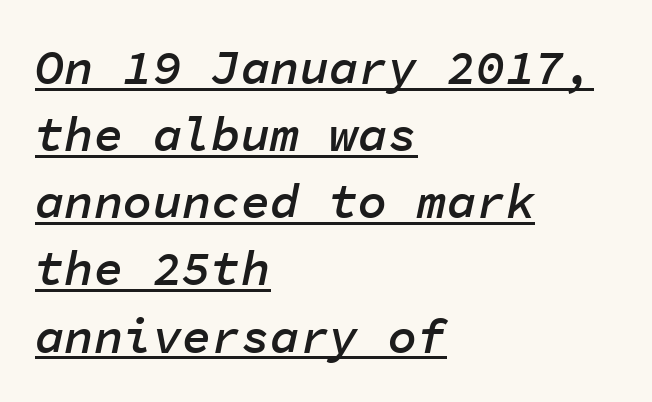
Q: Is the text bold? A: Semi-bold.
Q: Is the text italic (slanted)? A: Yes, it leans right by about 11 degrees.
Q: Is the text underlined? A: Yes.
Q: How is the paragraph aligned? A: Left-aligned.
Q: Is the spacing between letters normal or unusually wide? A: Normal.
Q: Is the spacing between lines tight, normal or loose? A: Normal.
Q: Width (condensed, normal, or wide)? A: Normal.
Q: Stroke contrast? A: Low.
Q: x-height? A: Medium.
Q: Monospaced? A: Yes.
